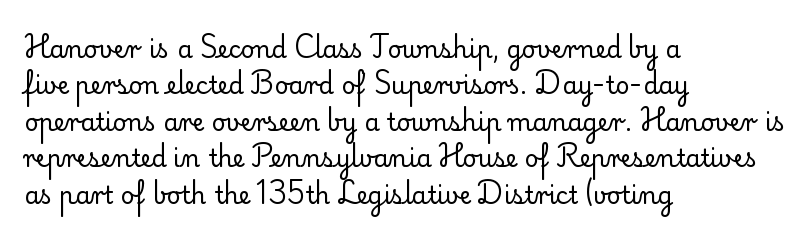
Q: Is the text bold? A: No.
Q: Is the text italic (slanted)? A: No, it is upright.
Q: Is the text underlined? A: No.
Q: How is the paragraph aligned? A: Left-aligned.
Q: Is the spacing between letters normal or unusually wide? A: Normal.
Q: Is the spacing between lines tight, normal or loose? A: Normal.
